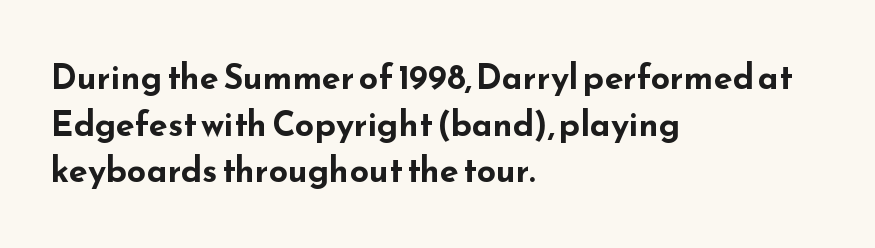
Q: Is the text bold? A: Yes.
Q: Is the text italic (slanted)? A: No, it is upright.
Q: Is the typeface a serif or a sans-serif typeface? A: Sans-serif.
Q: Is the text underlined? A: No.
Q: How is the paragraph aligned? A: Left-aligned.
Q: Is the spacing between letters normal or unusually wide? A: Normal.
Q: Is the spacing between lines tight, normal or loose? A: Normal.
Q: Width (condensed, normal, or wide)? A: Wide.
Q: Stroke contrast? A: Low.
Q: x-height? A: Small.
Q: Monospaced? A: No.
